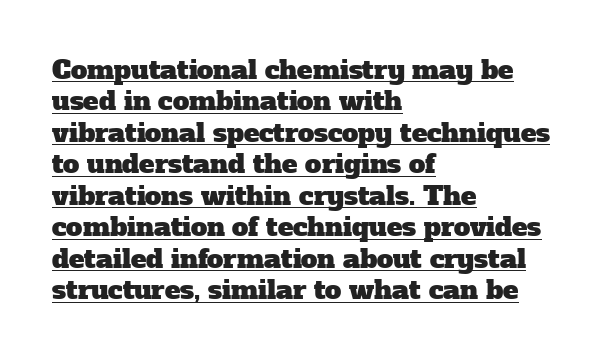
{"underline": "yes", "align": "left", "line_spacing_ratio": 1.21, "letter_spacing": "normal", "letter_spacing_em": 0.0, "glyph_px": 26}
